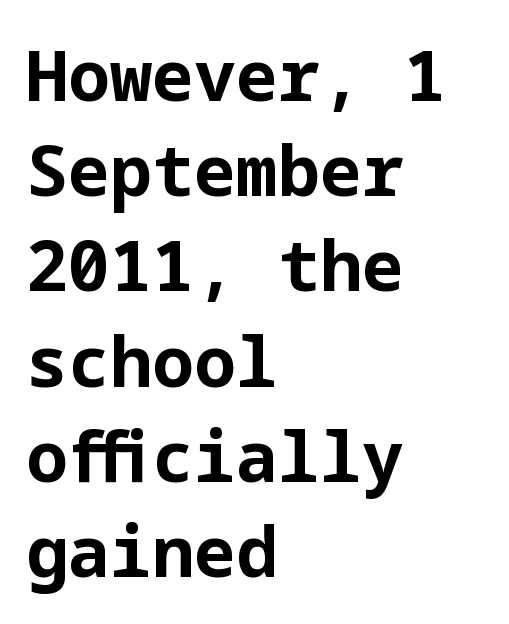
Q: Is the text bold? A: Yes.
Q: Is the text italic (slanted)? A: No, it is upright.
Q: Is the typeface a serif or a sans-serif typeface? A: Sans-serif.
Q: Is the text underlined? A: No.
Q: How is the paragraph aligned? A: Left-aligned.
Q: Is the spacing between letters normal or unusually wide? A: Normal.
Q: Is the spacing between lines tight, normal or loose? A: Normal.
Q: Width (condensed, normal, or wide)? A: Normal.
Q: Stroke contrast? A: Low.
Q: x-height? A: Medium.
